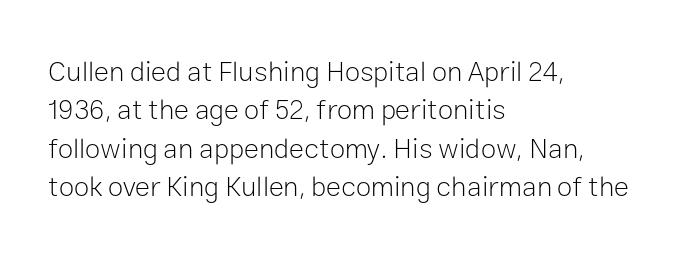
Casual observation: everything's shoved over to the left. Stroke mass is kept to a normal reading level or below. The letterforms sit shoulder to shoulder at normal distance. How would I describe the line gaps? Plain and ordinary. A roman cut, with each character standing at attention. Do the characters align in a grid? No, the font is proportional.
